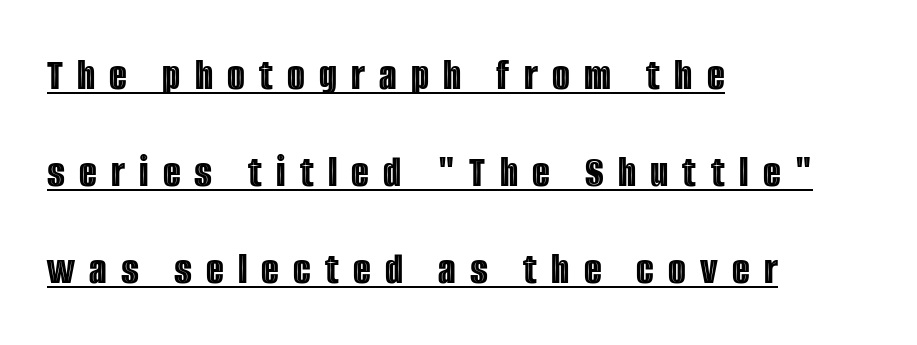
Q: Is the text italic (slanted)? A: No, it is upright.
Q: Is the text underlined? A: Yes.
Q: How is the paragraph aligned? A: Left-aligned.
Q: Is the spacing between letters normal or unusually wide? A: Unusually wide.
Q: Is the spacing between lines tight, normal or loose? A: Loose.
Q: Width (condensed, normal, or wide)? A: Condensed.
Q: x-height? A: Large.
Q: Monospaced? A: No.
